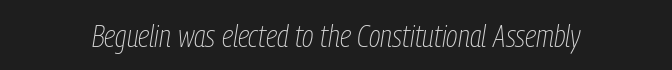
The font is comparable to plain body text, perhaps lighter. Varying glyph widths throughout — classic text-font behaviour. In terms of letterspacing, this is plain default setting. Lines of text with bare space underneath. Observe the lean: these are italic letterforms.
